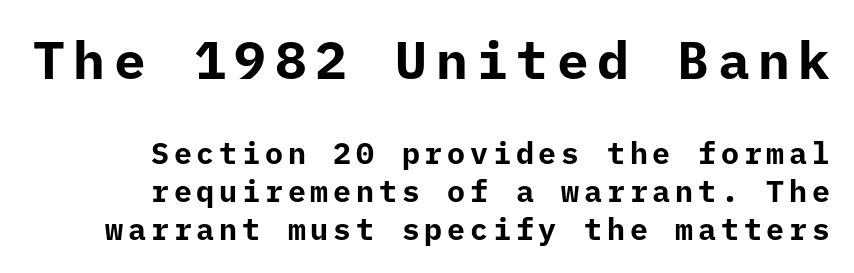
Q: Is the text bold? A: Yes.
Q: Is the text italic (slanted)? A: No, it is upright.
Q: Is the typeface a serif or a sans-serif typeface? A: Sans-serif.
Q: Is the text underlined? A: No.
Q: How is the paragraph aligned? A: Right-aligned.
Q: Is the spacing between lines tight, normal or loose? A: Normal.
Q: Which block of text is set in a larger size, the first (top) or the second (bottom)? A: The first (top) one.
Q: Width (condensed, normal, or wide)? A: Normal.
Q: Stroke contrast? A: Low.
Q: x-height? A: Medium.
Q: Monospaced? A: Yes.
